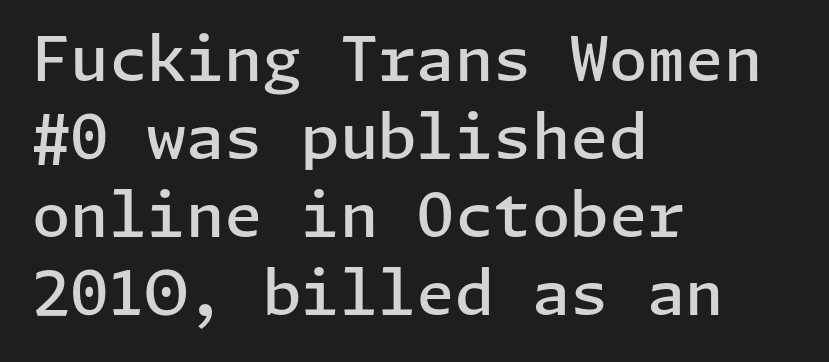
Q: Is the text bold? A: Semi-bold.
Q: Is the text italic (slanted)? A: No, it is upright.
Q: Is the typeface a serif or a sans-serif typeface? A: Sans-serif.
Q: Is the text underlined? A: No.
Q: How is the paragraph aligned? A: Left-aligned.
Q: Is the spacing between letters normal or unusually wide? A: Normal.
Q: Is the spacing between lines tight, normal or loose? A: Normal.
Q: Width (condensed, normal, or wide)? A: Normal.
Q: Stroke contrast? A: Low.
Q: x-height? A: Medium.
